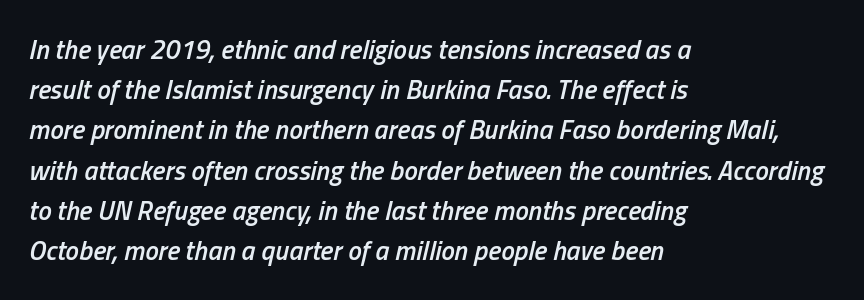
Is the letter spacing exaggerated? No — it looks like the ordinary default. The font is running at a semibold setting, under full bold. Visually the block forms a straight wall on the left and a jagged coastline on the right. Interline gaps are of average width in this sample. Letters rest on an invisible, unmarked baseline.
